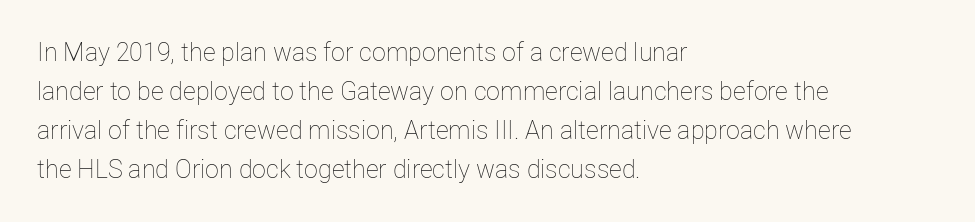
The image shows 25 px text type, upright; set left-aligned, normal line spacing (1.56x), normal letter spacing, not underlined.
